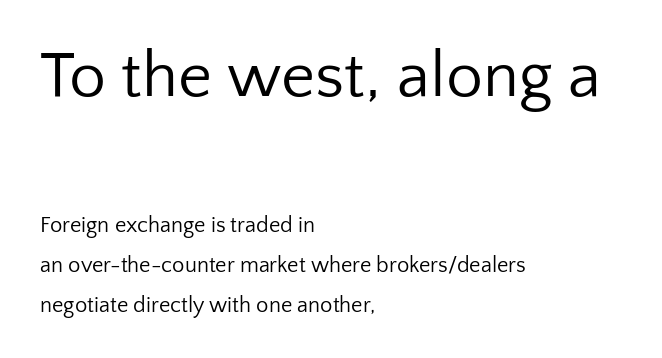
Q: Is the text bold? A: No.
Q: Is the text italic (slanted)? A: No, it is upright.
Q: Is the typeface a serif or a sans-serif typeface? A: Sans-serif.
Q: Is the text underlined? A: No.
Q: How is the paragraph aligned? A: Left-aligned.
Q: Is the spacing between letters normal or unusually wide? A: Normal.
Q: Which block of text is set in a larger size, the first (top) or the second (bottom)? A: The first (top) one.
Q: Width (condensed, normal, or wide)? A: Normal.
Q: Stroke contrast? A: Low.
Q: x-height? A: Medium.
Q: Monospaced? A: No.
